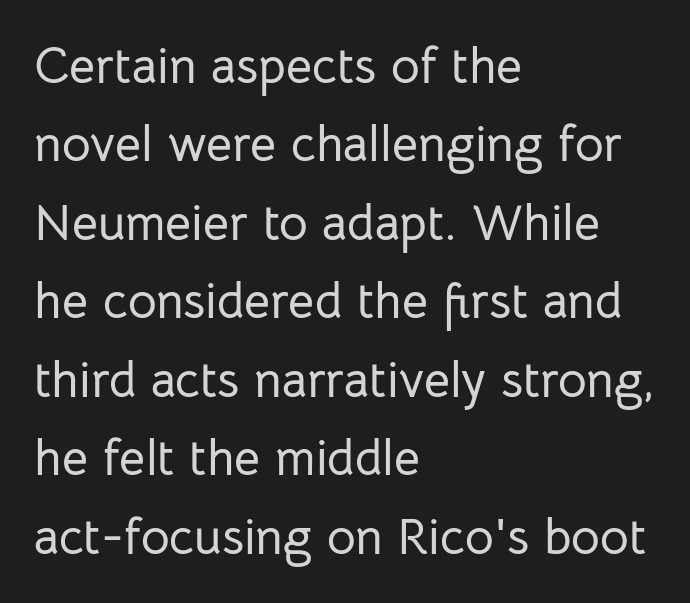
{"serif": "no", "italic": "no", "width": "normal", "stroke_contrast": "low", "x_height": "medium", "monospaced": "no", "underline": "no", "align": "left", "line_spacing": "normal", "line_spacing_ratio": 1.57, "letter_spacing": "normal", "letter_spacing_em": 0.0, "glyph_px": 50}
